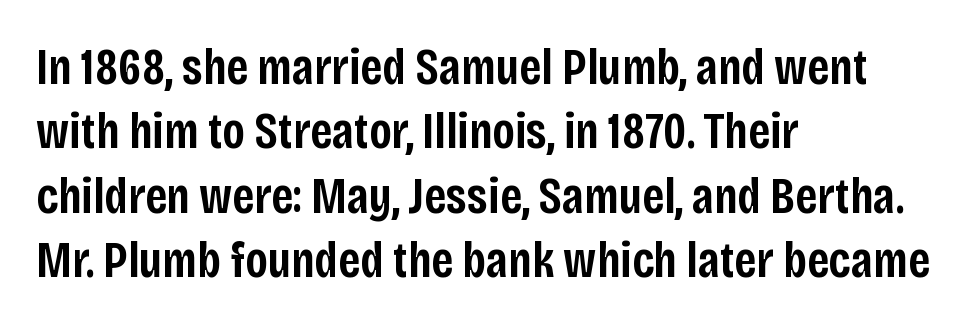
The image shows 51 px semibold, condensed sans-serif type, upright; set left-aligned, normal line spacing (1.26x), normal letter spacing, not underlined; low stroke contrast and a large x-height.
